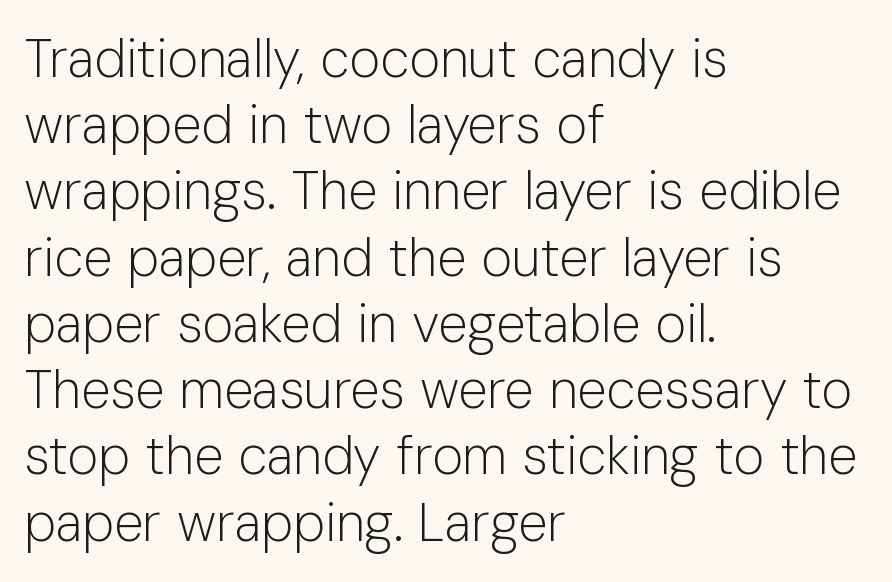
Unbolded letterforms with no extra heft. Designer's note — italics off, roman on. Honestly, there is no underline to notice here at all. If you drew a ruler down the left edge, every line would touch it.
